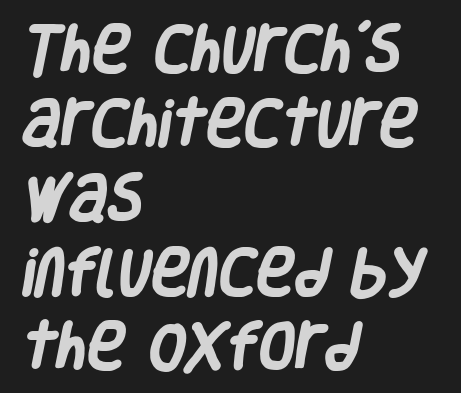
Each row of text sits above clean, open space. Strong, thick strokes mark this as bold type. Think of a printed novel: that variable character pitch is what you see here. Letterform terminals end flat and unadorned throughout the passage.
